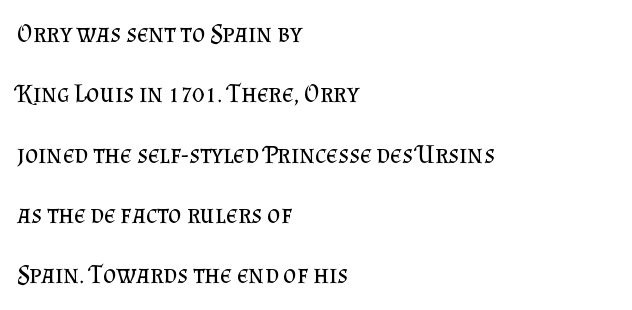
Q: Is the text bold? A: No.
Q: Is the text italic (slanted)? A: No, it is upright.
Q: Is the text underlined? A: No.
Q: How is the paragraph aligned? A: Left-aligned.
Q: Is the spacing between letters normal or unusually wide? A: Normal.
Q: Is the spacing between lines tight, normal or loose? A: Loose.
